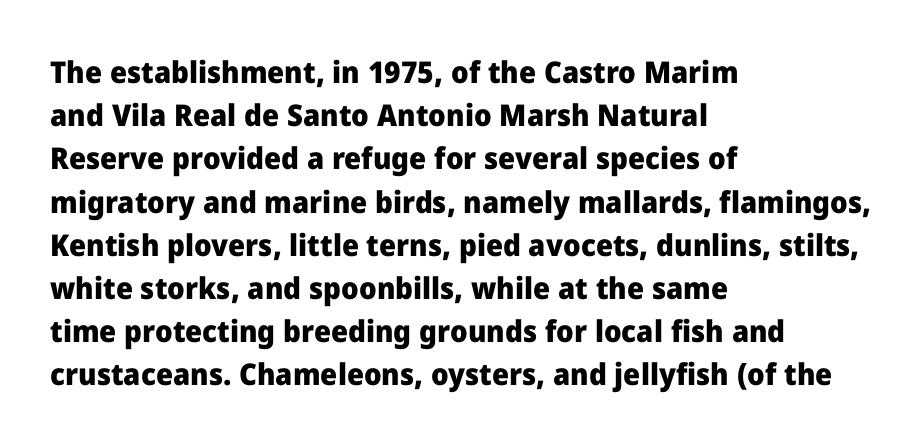
Summary of vertical rhythm: regular, with standard interline spacing. Check the space under the baseline: it is left empty. Type style note: lacks serifs. Tracking value appears to be zero — textbook default spacing. Emphasis by weight is at full strength: bold.
